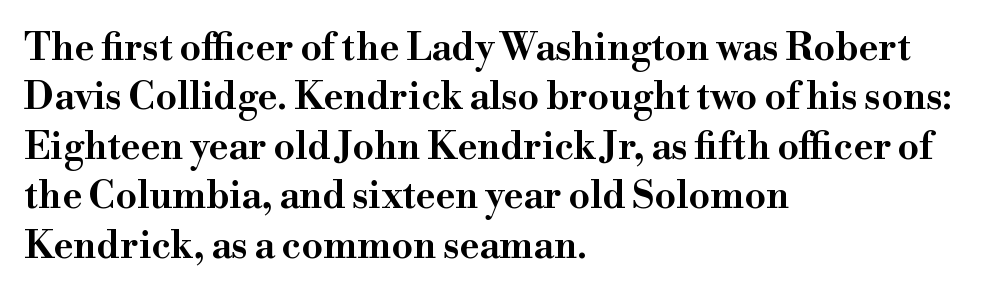
{"serif": "yes", "italic": "no", "width": "wide", "stroke_contrast": "high", "x_height": "small", "monospaced": "no", "underline": "no", "align": "left", "line_spacing": "normal", "line_spacing_ratio": 1.3, "letter_spacing": "normal", "letter_spacing_em": 0.0, "glyph_px": 38}
